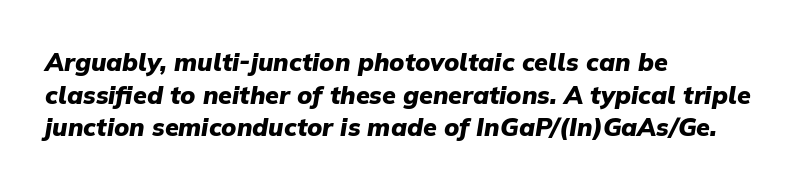
Q: Is the text bold? A: Yes.
Q: Is the text italic (slanted)? A: Yes, it leans right by about 9 degrees.
Q: Is the text underlined? A: No.
Q: How is the paragraph aligned? A: Left-aligned.
Q: Is the spacing between letters normal or unusually wide? A: Normal.
Q: Is the spacing between lines tight, normal or loose? A: Normal.
